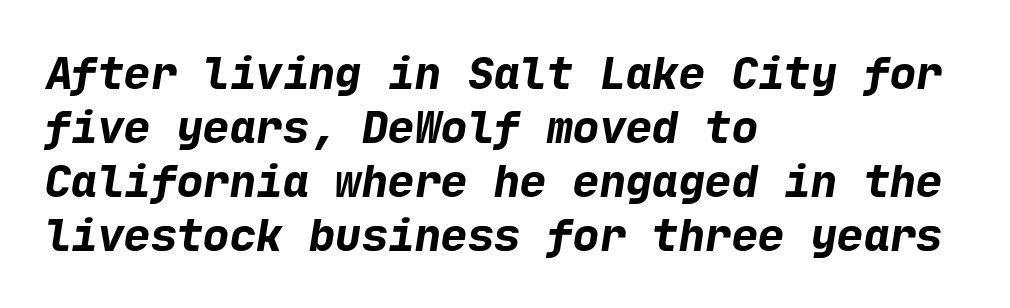
Q: Is the text bold? A: Yes.
Q: Is the typeface a serif or a sans-serif typeface? A: Sans-serif.
Q: Is the text underlined? A: No.
Q: How is the paragraph aligned? A: Left-aligned.
Q: Is the spacing between letters normal or unusually wide? A: Normal.
Q: Width (condensed, normal, or wide)? A: Normal.
Q: Stroke contrast? A: Low.
Q: x-height? A: Medium.
